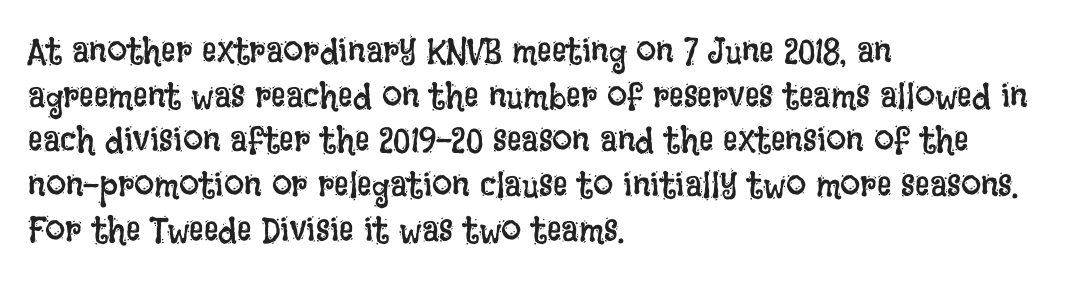
Think of a printed novel: that variable character pitch is what you see here. Is this a heavy cut? Hardly; it is regular or lighter. Tall strokes in this sample are plumb rather than angled. Type without underlining.
